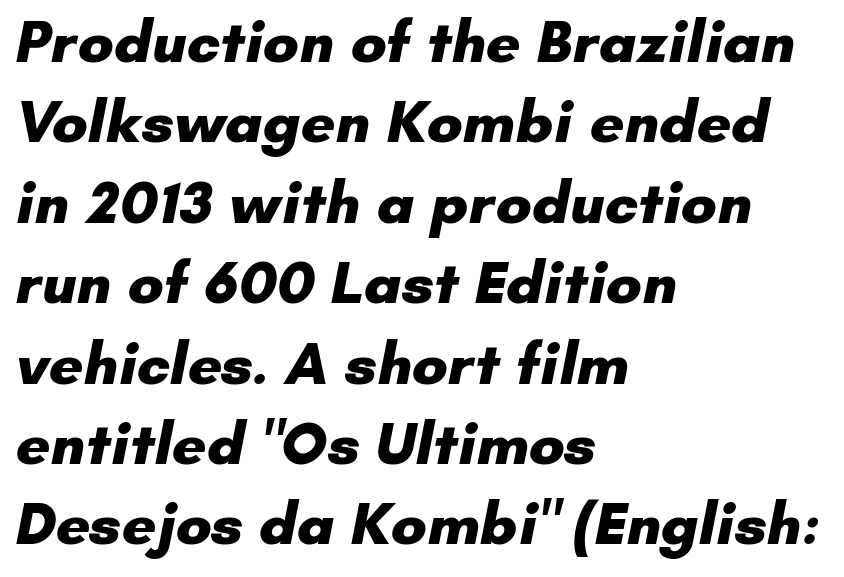
Q: Is the text bold? A: Yes.
Q: Is the typeface a serif or a sans-serif typeface? A: Sans-serif.
Q: Is the text underlined? A: No.
Q: How is the paragraph aligned? A: Left-aligned.
Q: Is the spacing between letters normal or unusually wide? A: Normal.
Q: Is the spacing between lines tight, normal or loose? A: Normal.
Q: Width (condensed, normal, or wide)? A: Normal.
Q: Stroke contrast? A: Low.
Q: x-height? A: Small.
Q: Monospaced? A: No.
